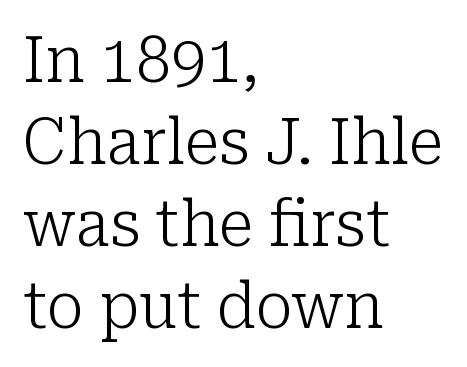
Q: Is the text bold? A: No.
Q: Is the text italic (slanted)? A: No, it is upright.
Q: Is the typeface a serif or a sans-serif typeface? A: Serif.
Q: Is the text underlined? A: No.
Q: How is the paragraph aligned? A: Left-aligned.
Q: Is the spacing between letters normal or unusually wide? A: Normal.
Q: Is the spacing between lines tight, normal or loose? A: Normal.
Q: Width (condensed, normal, or wide)? A: Normal.
Q: Stroke contrast? A: Low.
Q: x-height? A: Medium.
Q: Monospaced? A: No.
